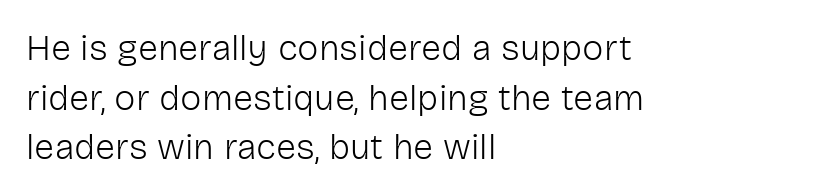
Q: Is the text bold? A: No.
Q: Is the text italic (slanted)? A: No, it is upright.
Q: Is the typeface a serif or a sans-serif typeface? A: Sans-serif.
Q: Is the text underlined? A: No.
Q: How is the paragraph aligned? A: Left-aligned.
Q: Is the spacing between letters normal or unusually wide? A: Normal.
Q: Is the spacing between lines tight, normal or loose? A: Normal.
Q: Width (condensed, normal, or wide)? A: Normal.
Q: Stroke contrast? A: Low.
Q: x-height? A: Medium.
Q: Monospaced? A: No.
